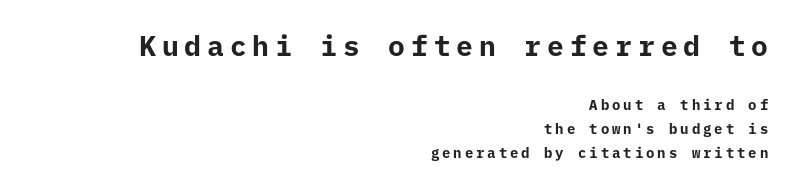
{"serif": "no", "italic": "no", "bold": "yes", "weight": "bold", "width": "normal", "stroke_contrast": "low", "x_height": "medium", "underline": "no", "align": "right", "line_spacing": "normal", "line_spacing_ratio": 1.7, "letter_spacing": "wide", "letter_spacing_em": 0.21, "larger_block": "first", "size_ratio": 2.0, "glyph_px": 28}
